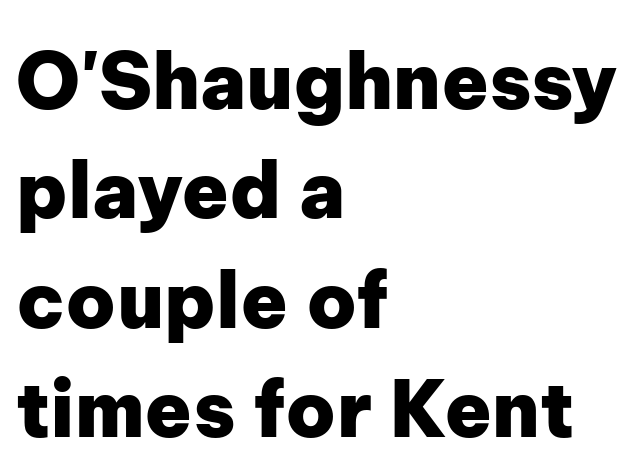
The image shows 77 px heavy sans-serif type, upright; set left-aligned, normal line spacing (1.42x), normal letter spacing, not underlined; low stroke contrast and a medium x-height.
